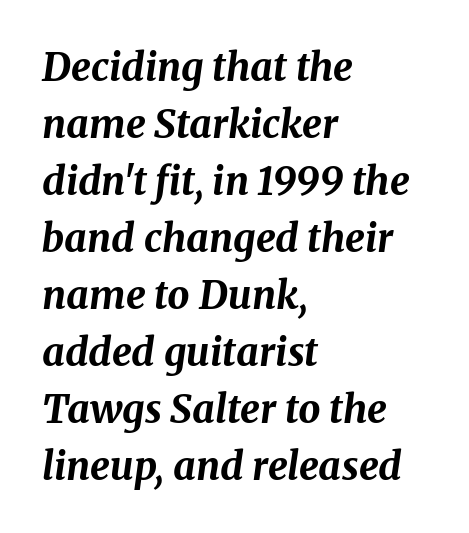
The image shows 39 px bold type, italic (leaning right); set left-aligned, normal line spacing (1.46x), normal letter spacing, not underlined; medium stroke contrast and a medium x-height.
